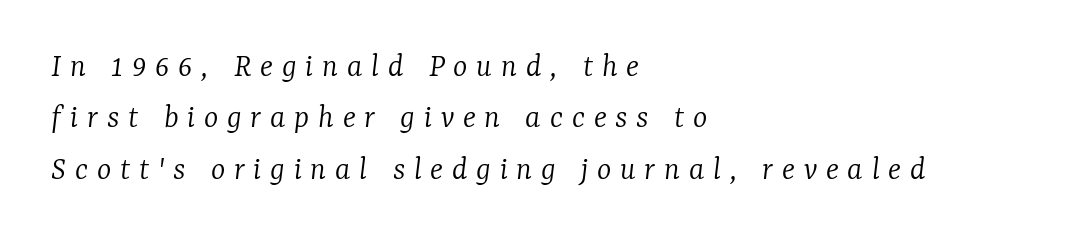
{"serif": "yes", "italic": "yes", "lean": "right", "slant_degrees": 7, "bold": "no", "weight": "light", "width": "normal", "stroke_contrast": "low", "x_height": "medium", "monospaced": "no", "underline": "no", "align": "left", "line_spacing": "normal", "line_spacing_ratio": 1.51, "letter_spacing": "wide", "letter_spacing_em": 0.26, "glyph_px": 34}
